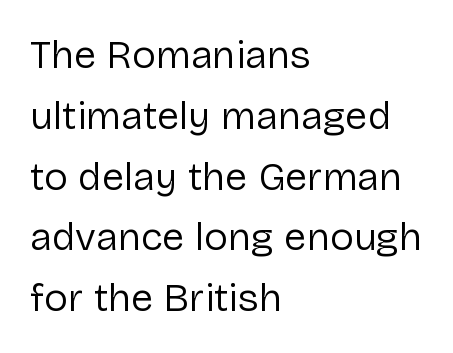
Any mark beneath the type? The region is blank. Weight: regular or lighter. Honestly, the letter spacing is just normal — you wouldn't notice it. The setting favours the left margin, as ordinary paragraphs usually do.
